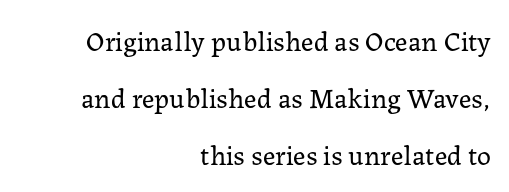
{"serif": "yes", "italic": "no", "bold": "no", "weight": "regular", "width": "normal", "stroke_contrast": "low", "x_height": "medium", "monospaced": "no", "underline": "no", "align": "right", "line_spacing": "loose", "line_spacing_ratio": 2.03, "letter_spacing": "normal", "letter_spacing_em": 0.0, "glyph_px": 28}
